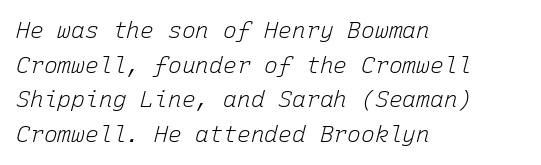
Honestly, the letter spacing is just normal — you wouldn't notice it. The typeface has the unassuming heft of standard copy or less. Students, observe: this is what conventionally led text looks like. Every character sits at an angle, as italics do.
